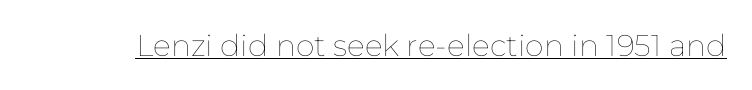
Rendered with straight, roman letterforms. What stands out about the letter spacing? Nothing — it is the standard amount. A light-to-regular cut is what we see here. A typesetter would call this proportional, since set widths differ per character.
